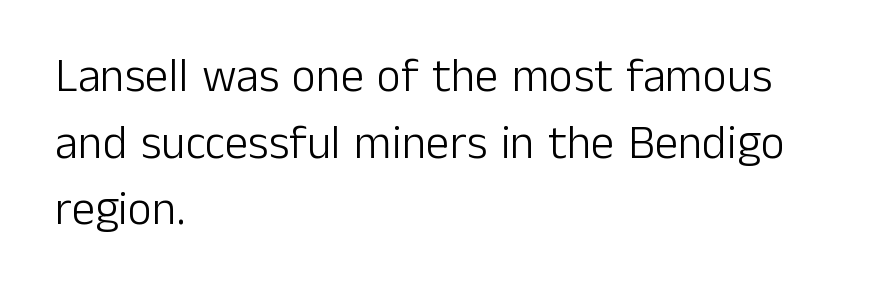
Weight class: somewhere from thin through regular. Posture: upright roman. Reading down the block, your eye returns to a fixed left position each line. Only glyphs here, with clear space below each row. The face used here is rendered with its standard letterfit.
